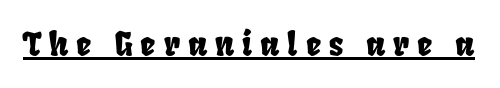
{"width": "condensed", "stroke_contrast": "low", "x_height": "large", "monospaced": "no", "underline": "yes", "letter_spacing": "wide", "letter_spacing_em": 0.24, "glyph_px": 33}
